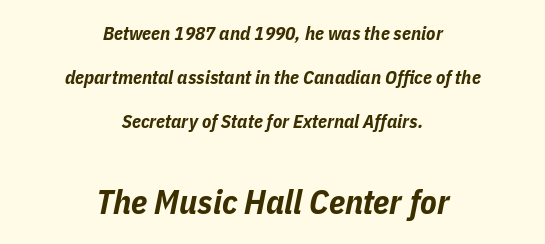
Leftover space on each line is divided equally before and after the words. Clear beneath every line of the passage. There's an unmistakable incline to the writing here. Leading is clearly above the norm, producing a sparse column. Chunky letters — that's bold for sure. Size contrast runs from small at the top to large at the bottom.
